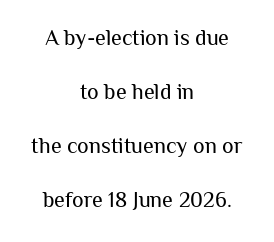
Only glyphs here, with clear space below each row. Every character sits straight up, as roman type does. Is this a heavy cut? Hardly; it is regular or lighter. This rendering leaves character spacing at its baseline value.
